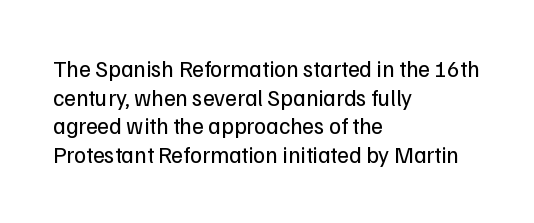
The lines sit at an ordinary, default distance from one another. The text block is weighted toward the left margin, trailing off unevenly rightward. Tracking value appears to be zero — textbook default spacing. Has an underline been added? It has not. Stroke mass is kept to a normal reading level or below.
